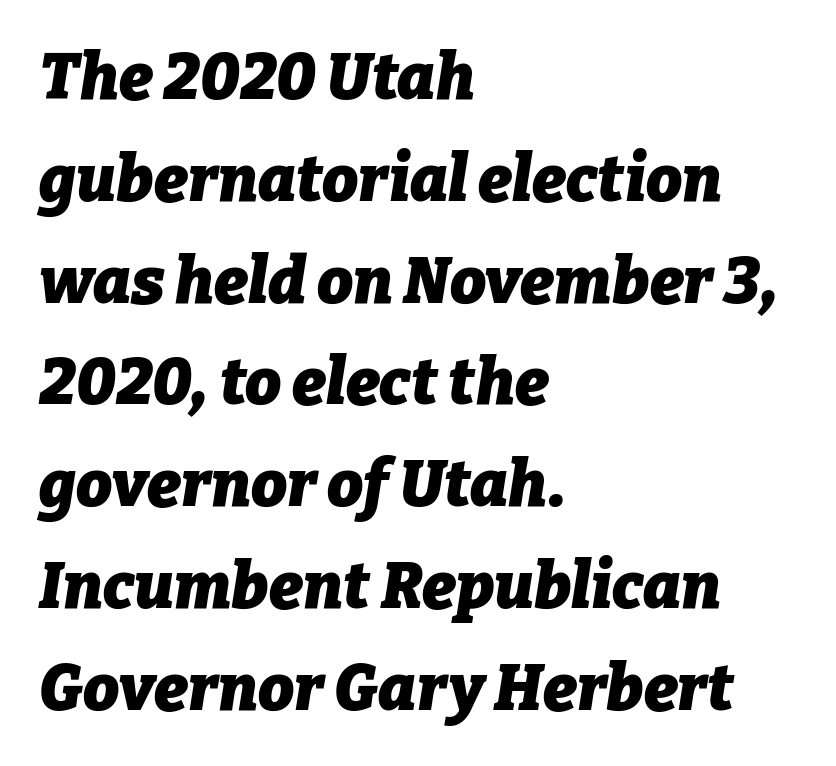
Q: Is the text bold? A: Yes.
Q: Is the text italic (slanted)? A: Yes, it leans right by about 9 degrees.
Q: Is the text underlined? A: No.
Q: How is the paragraph aligned? A: Left-aligned.
Q: Is the spacing between letters normal or unusually wide? A: Normal.
Q: Is the spacing between lines tight, normal or loose? A: Normal.
Q: Width (condensed, normal, or wide)? A: Normal.
Q: Stroke contrast? A: Low.
Q: x-height? A: Medium.
Q: Monospaced? A: No.
